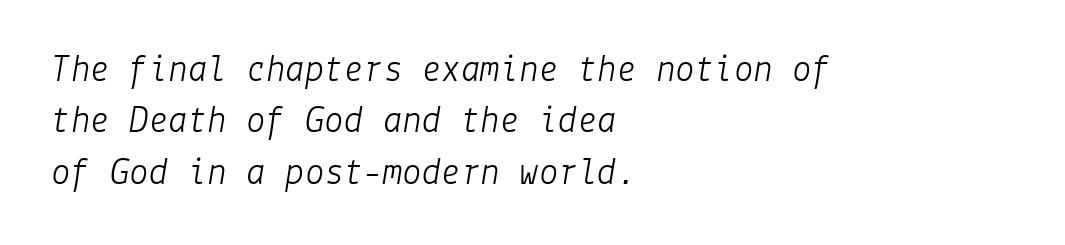
Q: Is the text bold? A: No.
Q: Is the text italic (slanted)? A: Yes, it leans right by about 9 degrees.
Q: Is the text underlined? A: No.
Q: How is the paragraph aligned? A: Left-aligned.
Q: Is the spacing between letters normal or unusually wide? A: Normal.
Q: Is the spacing between lines tight, normal or loose? A: Normal.
Q: Width (condensed, normal, or wide)? A: Normal.
Q: Stroke contrast? A: Low.
Q: x-height? A: Medium.
